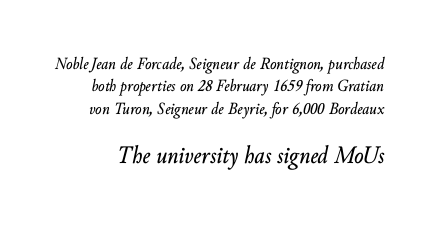
{"italic": "yes", "lean": "right", "slant_degrees": 10, "underline": "no", "line_spacing": "normal", "line_spacing_ratio": 1.31, "letter_spacing": "normal", "letter_spacing_em": 0.0, "larger_block": "second", "size_ratio": 1.47, "glyph_px": 25}
